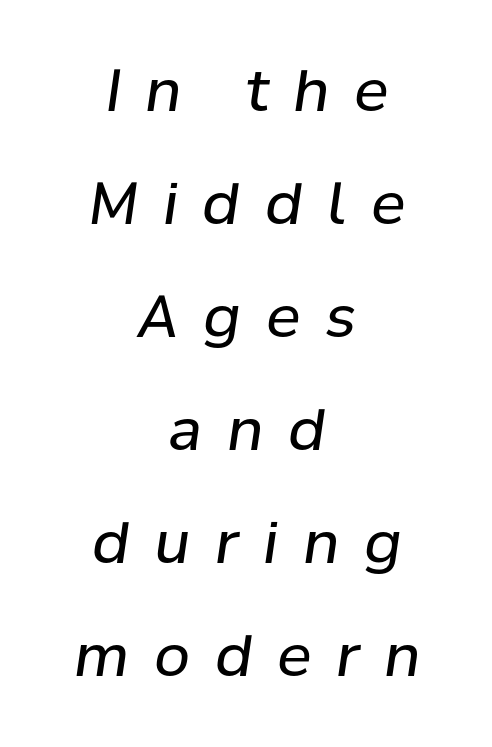
{"italic": "yes", "lean": "right", "slant_degrees": 8, "bold": "no", "weight": "regular", "width": "normal", "stroke_contrast": "low", "x_height": "medium", "monospaced": "no", "underline": "no", "align": "center", "line_spacing": "loose", "line_spacing_ratio": 1.95, "letter_spacing": "wide", "letter_spacing_em": 0.43, "glyph_px": 58}
